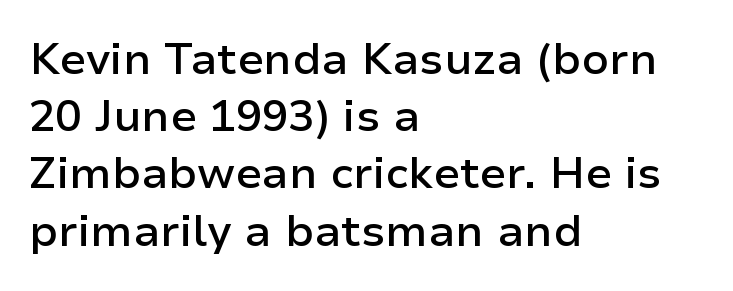
{"serif": "no", "italic": "no", "bold": "semi", "weight": "semibold", "width": "normal", "stroke_contrast": "low", "x_height": "medium", "monospaced": "no", "underline": "no", "align": "left", "line_spacing": "normal", "line_spacing_ratio": 1.3, "letter_spacing": "normal", "letter_spacing_em": 0.0, "glyph_px": 44}
